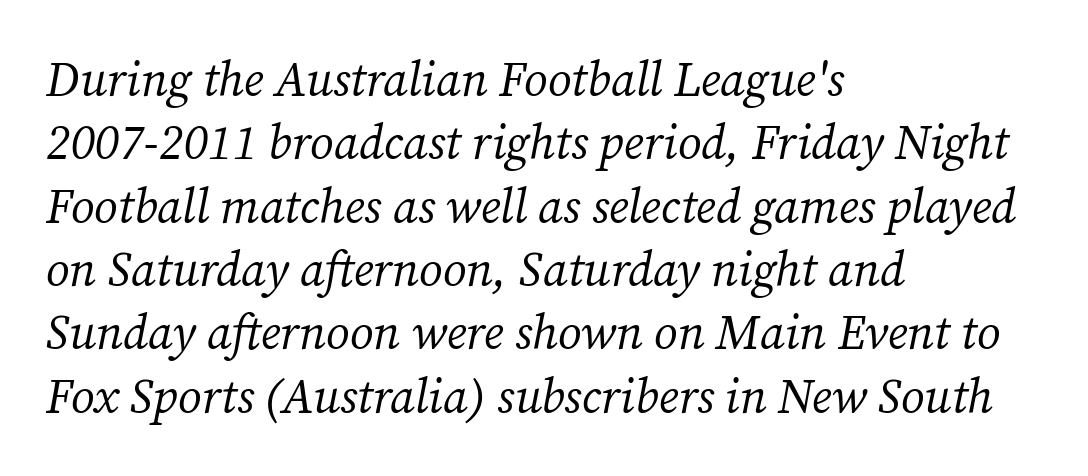
{"serif": "yes", "italic": "yes", "lean": "right", "slant_degrees": 12, "bold": "no", "weight": "regular", "width": "normal", "stroke_contrast": "medium", "x_height": "medium", "monospaced": "no", "underline": "no", "align": "left", "line_spacing": "normal", "line_spacing_ratio": 1.32, "letter_spacing": "normal", "letter_spacing_em": 0.0, "glyph_px": 48}
